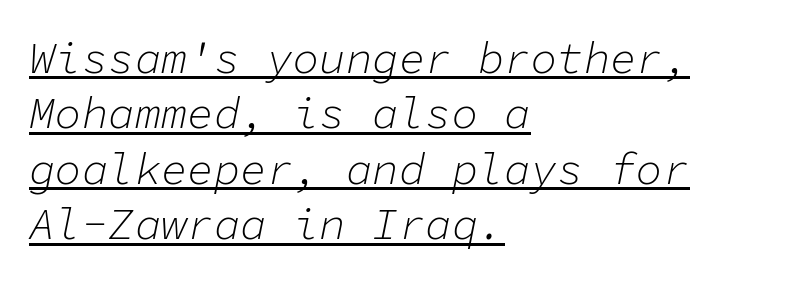
This sample has the even, mechanical cadence of fixed-width lettering. Beneath each row of characters lies a ruled line. Notice how the stems are inclined rather than vertical — that's the hallmark of italics. The cut favours lightness, reaching ordinary text weight at its darkest.
